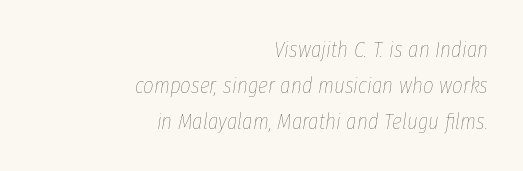
Q: Is the text bold? A: No.
Q: Is the text italic (slanted)? A: Yes, it leans right by about 8 degrees.
Q: Is the text underlined? A: No.
Q: How is the paragraph aligned? A: Right-aligned.
Q: Is the spacing between letters normal or unusually wide? A: Normal.
Q: Is the spacing between lines tight, normal or loose? A: Normal.
